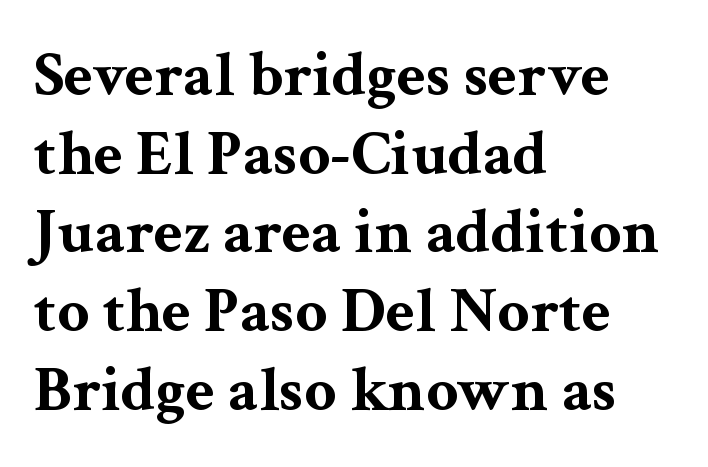
The image shows 64 px bold, wide serif type, upright; set left-aligned, line spacing 1.23x, normal letter spacing, not underlined; medium stroke contrast and a medium x-height.
